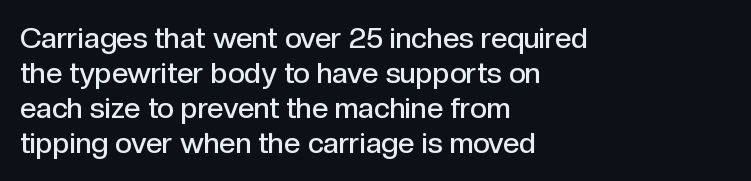
The image shows 29 px semibold sans-serif type, upright; set left-aligned, line spacing 1.21x, normal letter spacing, not underlined; a medium x-height.
